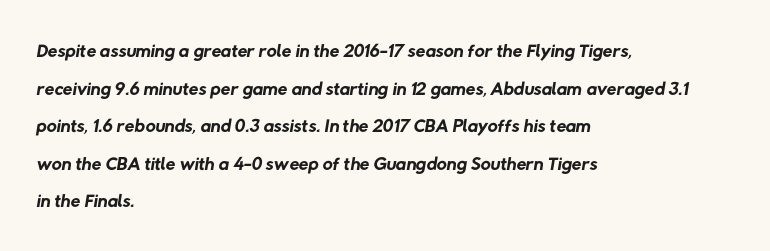
{"serif": "no", "bold": "no", "weight": "regular", "width": "normal", "stroke_contrast": "low", "x_height": "medium", "monospaced": "no", "underline": "no", "align": "left", "line_spacing": "normal", "line_spacing_ratio": 1.34, "letter_spacing": "normal", "letter_spacing_em": 0.0, "glyph_px": 28}
